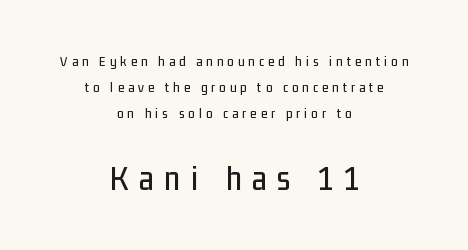
The rendering inserts visible extra space after every character. Varying glyph widths throughout — classic text-font behaviour. This sample is center-justified, so both line endings float freely. The lower block of text is set noticeably larger than the block above it.
